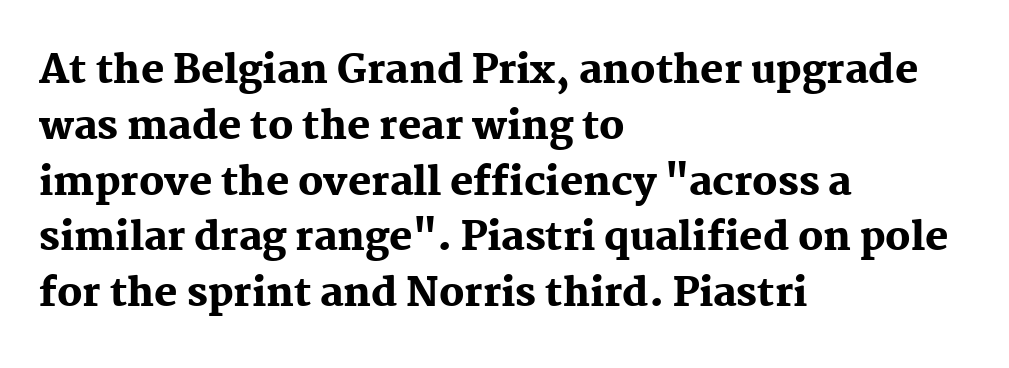
{"serif": "yes", "italic": "no", "bold": "yes", "weight": "heavy", "width": "normal", "stroke_contrast": "medium", "x_height": "medium", "monospaced": "no", "underline": "no", "align": "left", "line_spacing": "normal", "line_spacing_ratio": 1.43, "letter_spacing": "normal", "letter_spacing_em": 0.0, "glyph_px": 39}
